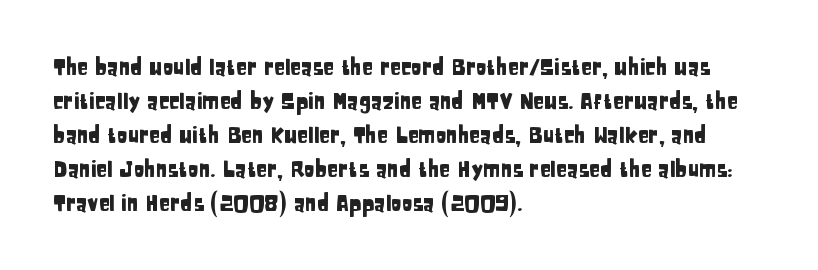
Q: Is the text italic (slanted)? A: No, it is upright.
Q: Is the text underlined? A: No.
Q: How is the paragraph aligned? A: Left-aligned.
Q: Is the spacing between letters normal or unusually wide? A: Normal.
Q: Is the spacing between lines tight, normal or loose? A: Normal.
